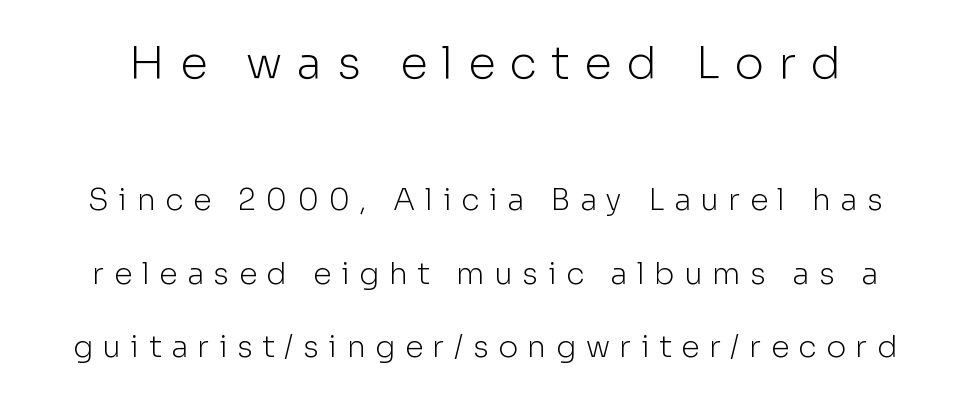
{"serif": "no", "italic": "no", "bold": "no", "weight": "light", "width": "normal", "stroke_contrast": "low", "x_height": "medium", "monospaced": "no", "underline": "no", "line_spacing": "loose", "line_spacing_ratio": 2.45, "letter_spacing": "wide", "letter_spacing_em": 0.32, "larger_block": "first", "size_ratio": 1.5, "glyph_px": 45}
